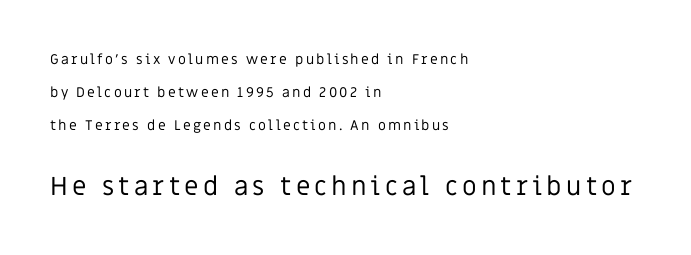
The image shows 26 px text type, upright; set left-aligned, loose line spacing (2.35x), not underlined; the second (bottom) block is 1.86x larger.
